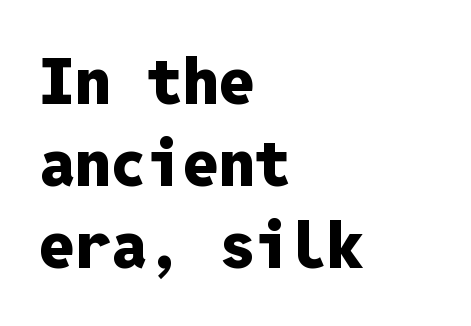
{"serif": "no", "italic": "no", "bold": "yes", "weight": "heavy", "width": "normal", "stroke_contrast": "low", "x_height": "medium", "monospaced": "yes", "underline": "no", "align": "left", "line_spacing": "normal", "line_spacing_ratio": 1.28, "letter_spacing": "normal", "letter_spacing_em": 0.0, "glyph_px": 64}
